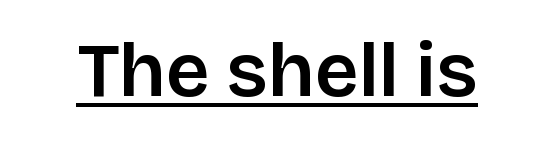
Spacing between characters is what you'd get straight out of the box. In designer terms, the underline attribute is active on this setting. You can tell from the bare stems that sans-serif type was used. Spacing verdict: proportional, widths tailored to each character. It's the straight-up-and-down kind of type.
